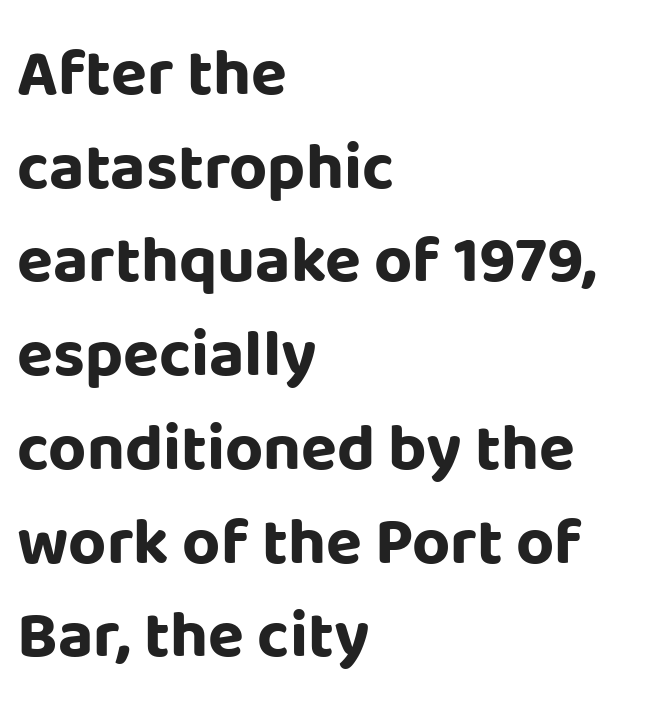
Proportional: the letters do not fall into vertical columns. Underlining? Definitely not there. This rendering uses left alignment, leaving the right contour irregular. Regular leading. Heavy-handed strokes throughout: this text is bold.
